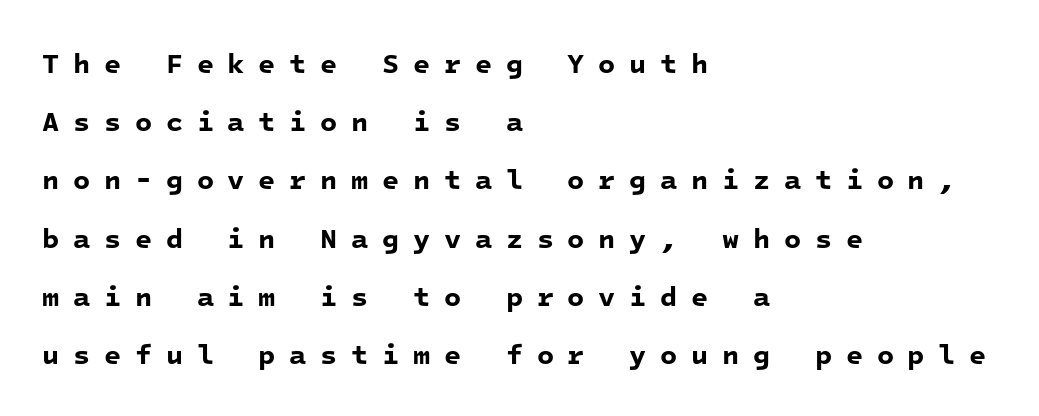
{"serif": "no", "bold": "yes", "weight": "bold", "width": "normal", "stroke_contrast": "low", "x_height": "medium", "monospaced": "yes", "underline": "no", "align": "left", "line_spacing": "loose", "line_spacing_ratio": 2.08, "letter_spacing": "wide", "letter_spacing_em": 0.49, "glyph_px": 28}
